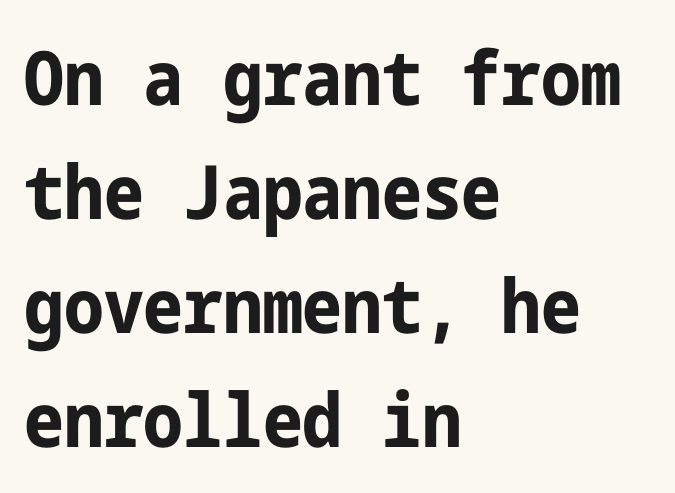
{"serif": "no", "italic": "no", "bold": "yes", "weight": "bold", "width": "condensed", "stroke_contrast": "low", "x_height": "medium", "underline": "no", "align": "left", "line_spacing": "normal", "line_spacing_ratio": 1.52, "letter_spacing": "normal", "letter_spacing_em": 0.0, "glyph_px": 75}
